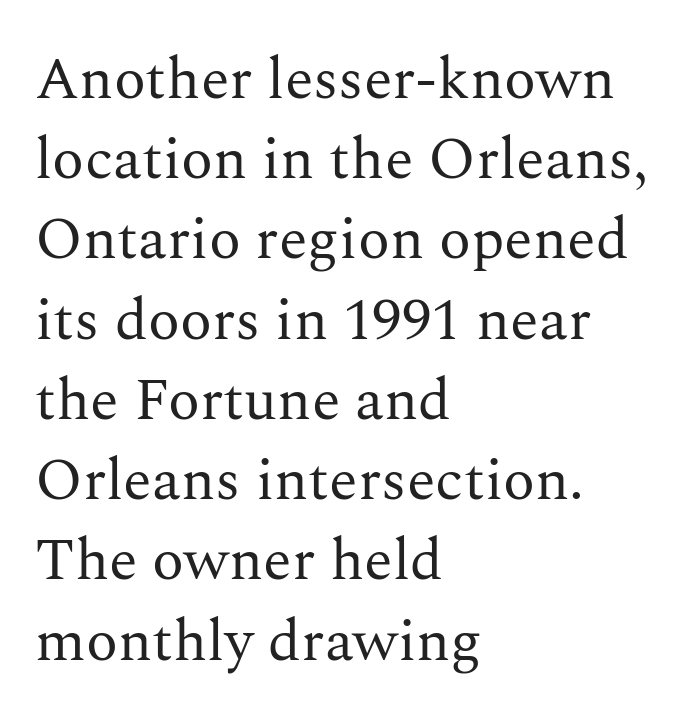
{"serif": "yes", "italic": "no", "bold": "no", "weight": "regular", "width": "normal", "stroke_contrast": "medium", "x_height": "medium", "monospaced": "no", "underline": "no", "align": "left", "line_spacing": "normal", "line_spacing_ratio": 1.36, "letter_spacing": "normal", "letter_spacing_em": 0.0, "glyph_px": 59}
